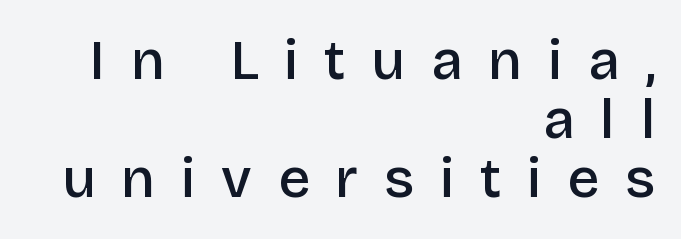
Q: Is the text bold? A: Semi-bold.
Q: Is the text italic (slanted)? A: No, it is upright.
Q: Is the typeface a serif or a sans-serif typeface? A: Sans-serif.
Q: Is the text underlined? A: No.
Q: How is the paragraph aligned? A: Right-aligned.
Q: Is the spacing between letters normal or unusually wide? A: Unusually wide.
Q: Is the spacing between lines tight, normal or loose? A: Tight.
Q: Width (condensed, normal, or wide)? A: Normal.
Q: Stroke contrast? A: Low.
Q: x-height? A: Large.
Q: Monospaced? A: No.
